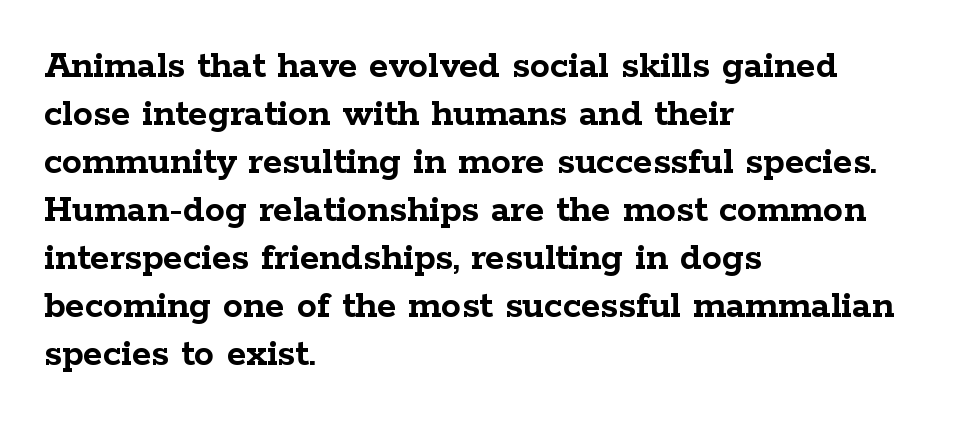
{"serif": "yes", "italic": "no", "bold": "yes", "weight": "semibold", "width": "wide", "stroke_contrast": "low", "x_height": "medium", "monospaced": "no", "underline": "no", "align": "left", "line_spacing_ratio": 1.2, "letter_spacing": "normal", "letter_spacing_em": 0.0, "glyph_px": 40}
